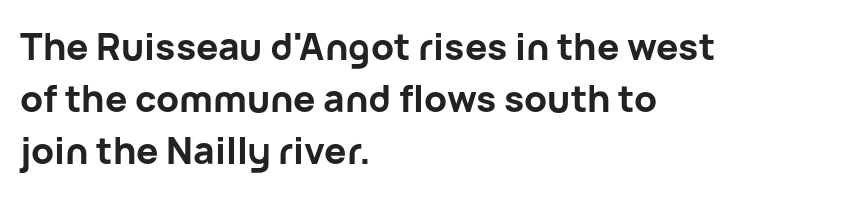
The font is running at its bold setting. The type is set solid horizontally, with unmodified tracking. It's the straight-up-and-down kind of type. Normally led — the rows are evenly, conventionally spaced. Type without underlining.
